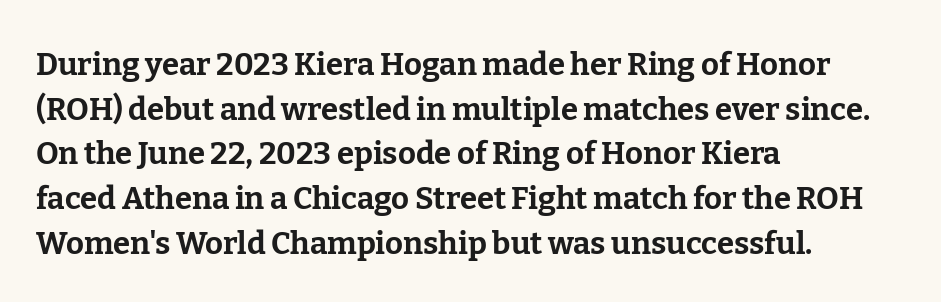
Q: Is the text bold? A: Yes.
Q: Is the text italic (slanted)? A: No, it is upright.
Q: Is the typeface a serif or a sans-serif typeface? A: Serif.
Q: Is the text underlined? A: No.
Q: How is the paragraph aligned? A: Left-aligned.
Q: Is the spacing between letters normal or unusually wide? A: Normal.
Q: Is the spacing between lines tight, normal or loose? A: Normal.
Q: Width (condensed, normal, or wide)? A: Normal.
Q: Stroke contrast? A: Low.
Q: x-height? A: Medium.
Q: Monospaced? A: No.
